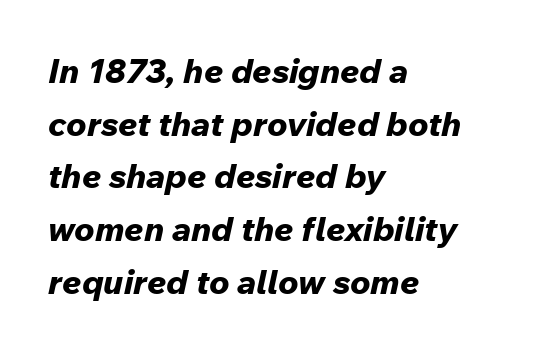
Italic? Definitely — the glyphs are oblique. Chunky letters — that's bold for sure. A typesetter would call this leading conventional body-copy spacing. Letter spacing: default. Proportional: the letters do not fall into vertical columns.
